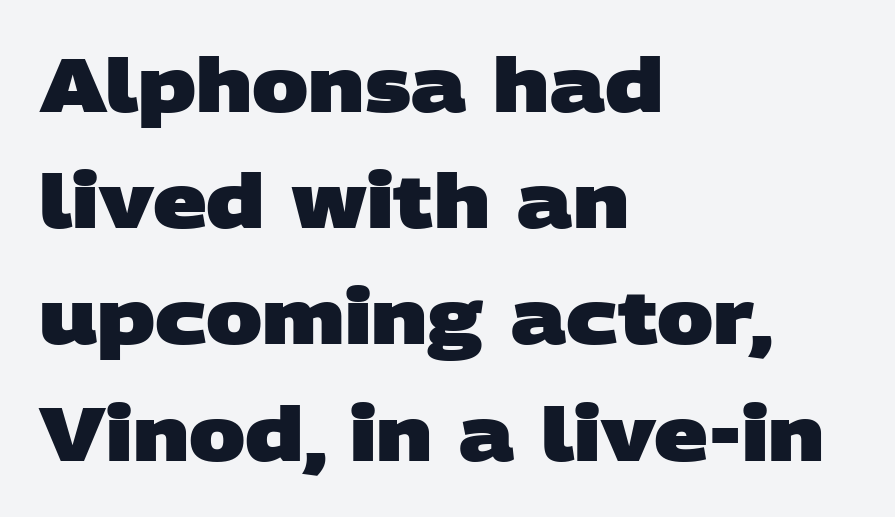
The image shows 75 px heavy, wide sans-serif type; set left-aligned, normal line spacing (1.55x), normal letter spacing, not underlined; low stroke contrast and a large x-height.
